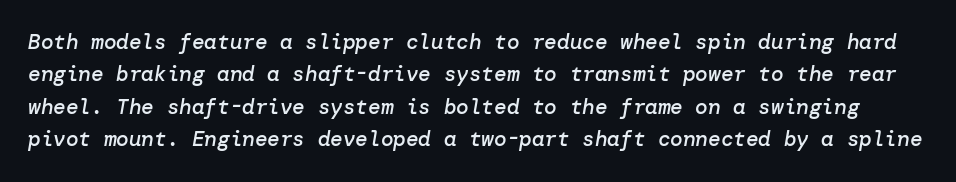
Q: Is the text bold? A: Semi-bold.
Q: Is the text italic (slanted)? A: Yes, it leans right by about 10 degrees.
Q: Is the text underlined? A: No.
Q: Is the spacing between letters normal or unusually wide? A: Normal.
Q: Is the spacing between lines tight, normal or loose? A: Normal.
